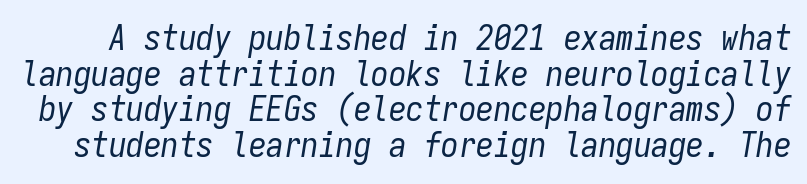
{"italic": "yes", "lean": "right", "slant_degrees": 9, "bold": "no", "weight": "regular", "width": "condensed", "stroke_contrast": "low", "x_height": "medium", "monospaced": "yes", "underline": "no", "line_spacing": "tight", "line_spacing_ratio": 1.02, "letter_spacing": "normal", "letter_spacing_em": 0.0, "glyph_px": 35}
